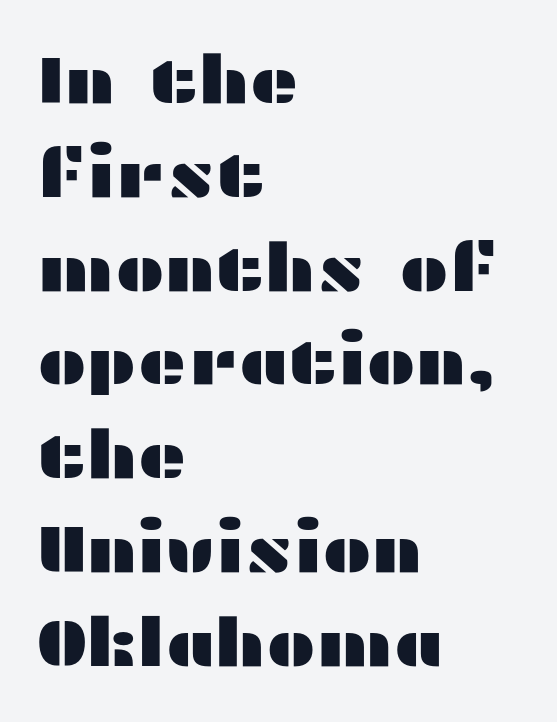
{"serif": "no", "italic": "no", "width": "wide", "stroke_contrast": "medium", "x_height": "medium", "monospaced": "no", "underline": "no", "align": "left", "line_spacing": "normal", "line_spacing_ratio": 1.4, "letter_spacing": "normal", "letter_spacing_em": 0.0, "glyph_px": 67}
